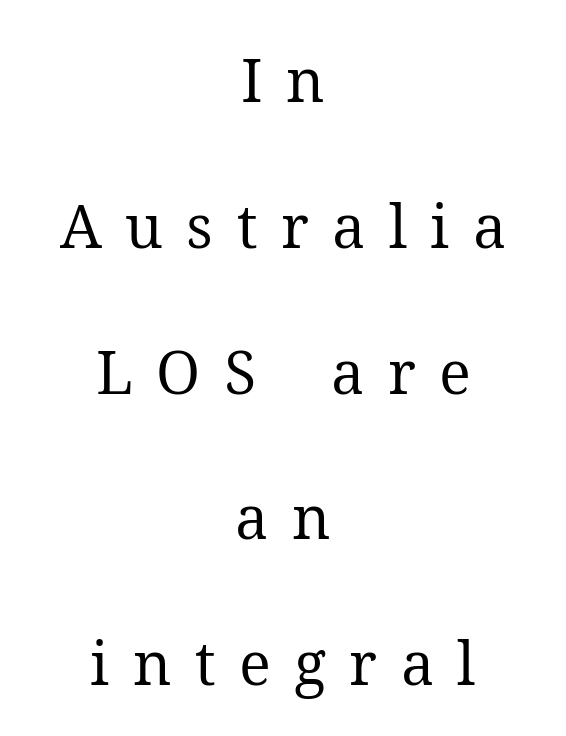
{"serif": "yes", "italic": "no", "bold": "no", "weight": "regular", "width": "normal", "stroke_contrast": "medium", "x_height": "medium", "monospaced": "no", "underline": "no", "align": "center", "line_spacing": "loose", "line_spacing_ratio": 2.43, "letter_spacing": "wide", "letter_spacing_em": 0.39, "glyph_px": 60}
